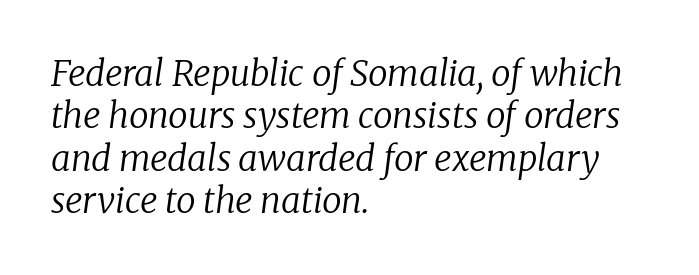
Weight: in the light-to-regular range. Words appear dense and cohesive because spacing is normal. Serif or sans? Serif — the stroke terminals have little feet. Decoration check: the copy has no underline. A typesetter would call this proportional, since set widths differ per character.
